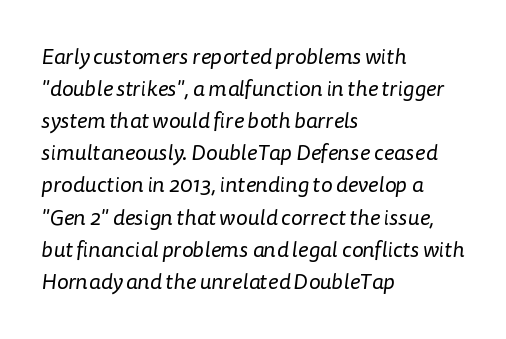
Students, observe: this is what conventionally led text looks like. Nobody touched the tracking dial on this one. Anything drawn beneath the words? Only blank space. A light-to-regular cut is what we see here. The setting favours the left margin, as ordinary paragraphs usually do.
